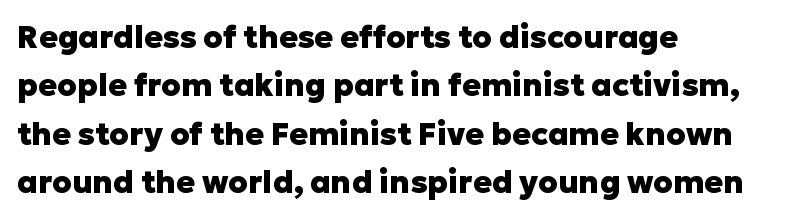
Q: Is the text bold? A: Yes.
Q: Is the text italic (slanted)? A: No, it is upright.
Q: Is the typeface a serif or a sans-serif typeface? A: Sans-serif.
Q: Is the text underlined? A: No.
Q: How is the paragraph aligned? A: Left-aligned.
Q: Is the spacing between letters normal or unusually wide? A: Normal.
Q: Is the spacing between lines tight, normal or loose? A: Normal.
Q: Width (condensed, normal, or wide)? A: Normal.
Q: Stroke contrast? A: Low.
Q: x-height? A: Medium.
Q: Monospaced? A: No.
